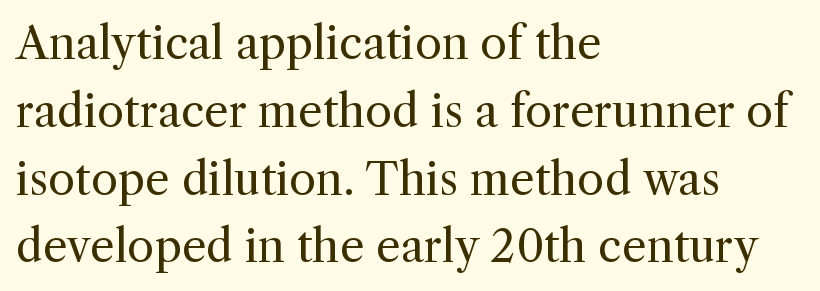
The image shows 44 px regular-weight serif type, upright; set left-aligned, normal line spacing (1.54x), normal letter spacing, not underlined; a medium x-height.
